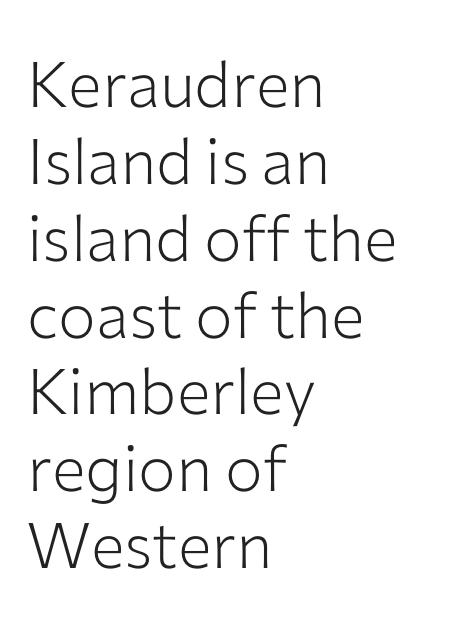
{"serif": "no", "italic": "no", "bold": "no", "weight": "light", "width": "normal", "stroke_contrast": "low", "x_height": "medium", "monospaced": "no", "underline": "no", "align": "left", "line_spacing_ratio": 1.22, "letter_spacing": "normal", "letter_spacing_em": 0.0, "glyph_px": 63}
